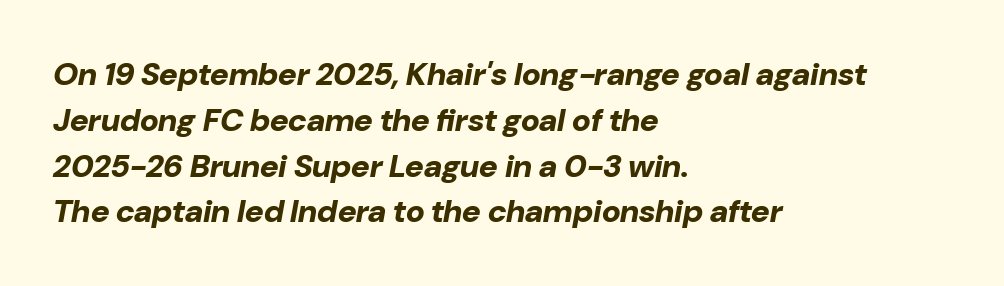
{"italic": "yes", "lean": "right", "slant_degrees": 10, "bold": "yes", "weight": "bold", "width": "normal", "stroke_contrast": "low", "x_height": "medium", "monospaced": "no", "underline": "no", "align": "left", "line_spacing": "normal", "line_spacing_ratio": 1.43, "letter_spacing": "normal", "letter_spacing_em": 0.0, "glyph_px": 32}
